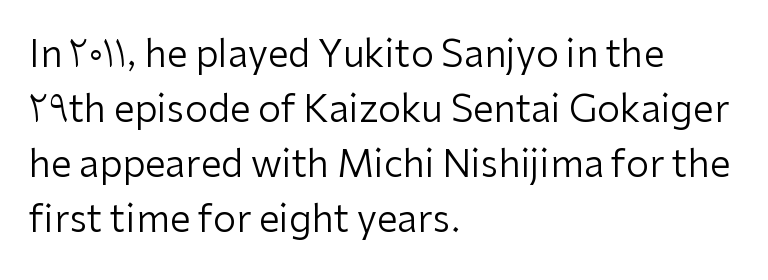
Counters stay open thanks to moderate or lighter strokes. Observe the absence of serifs on each vertical stroke in this sample. Rendered with straight, roman letterforms. The compositor pushed each line to the left boundary.
